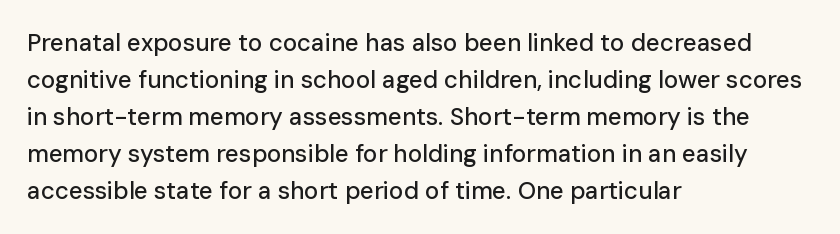
This is roman type, the default non-slanted kind. The lines in this sample share a left origin and differ only in where they stop. Glance below the letters and you will spot only blank space. The line-height multiplier appears to be the usual default. No extra tracking has been applied to these lines.
